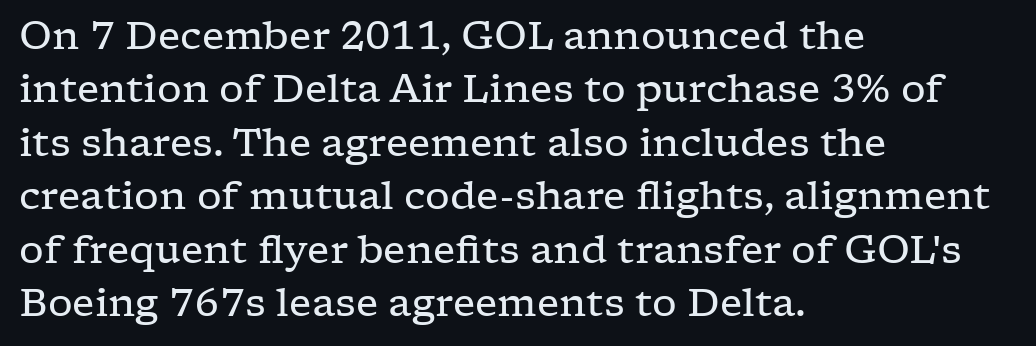
The image shows 39 px regular-weight, wide serif type, upright; set left-aligned, normal line spacing (1.37x), normal letter spacing, not underlined; low stroke contrast and a medium x-height.
